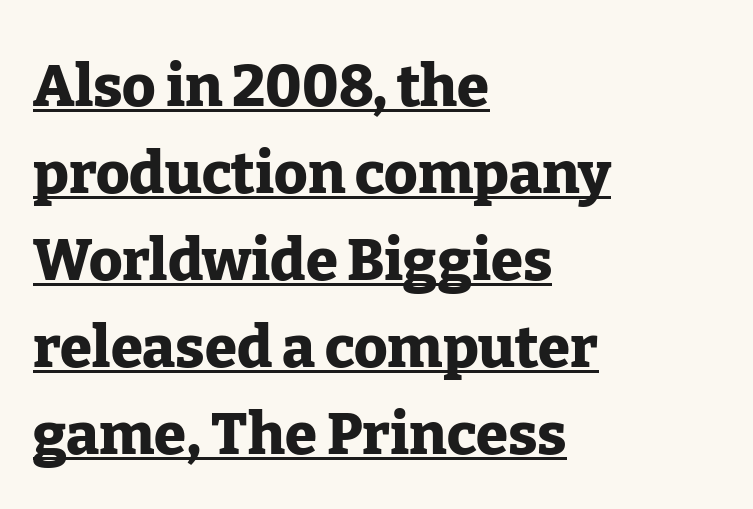
{"serif": "yes", "italic": "no", "bold": "yes", "weight": "heavy", "width": "normal", "stroke_contrast": "low", "x_height": "medium", "monospaced": "no", "underline": "yes", "align": "left", "line_spacing": "normal", "line_spacing_ratio": 1.5, "letter_spacing": "normal", "letter_spacing_em": 0.0, "glyph_px": 58}
